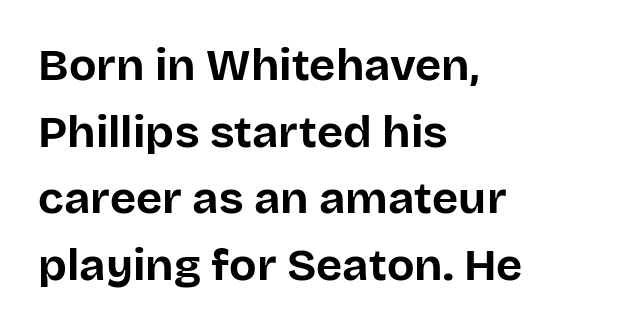
The image shows 45 px bold sans-serif type, upright; set left-aligned, normal line spacing (1.48x), normal letter spacing, not underlined; low stroke contrast and a large x-height.
